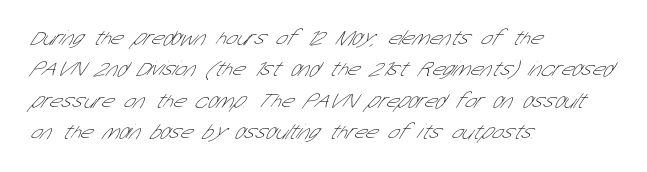
The image shows 21 px text type; set left-aligned, normal line spacing (1.49x), normal letter spacing, not underlined.
